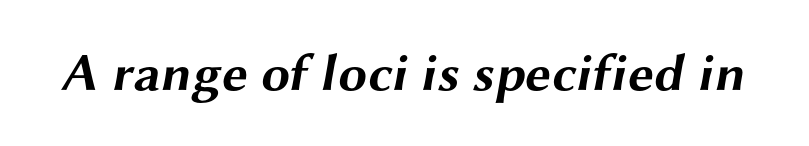
The image shows 52 px bold, wide sans-serif type; set normal letter spacing, not underlined; medium stroke contrast and a medium x-height.
